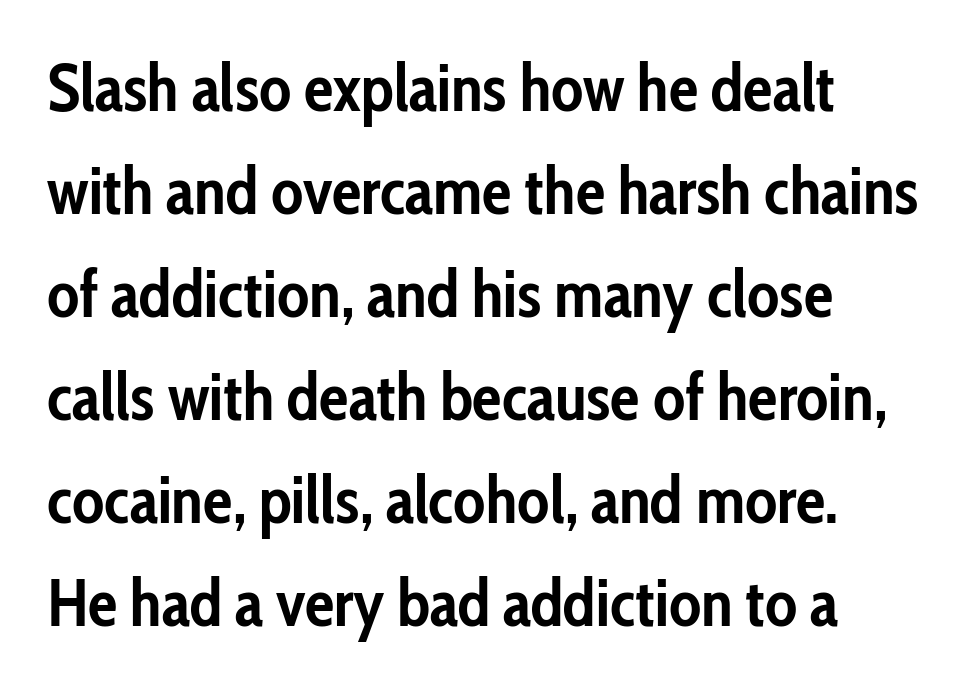
{"serif": "no", "italic": "no", "bold": "yes", "weight": "semibold", "width": "condensed", "stroke_contrast": "low", "x_height": "medium", "monospaced": "no", "underline": "no", "line_spacing": "normal", "line_spacing_ratio": 1.56, "letter_spacing": "normal", "letter_spacing_em": 0.0, "glyph_px": 66}
